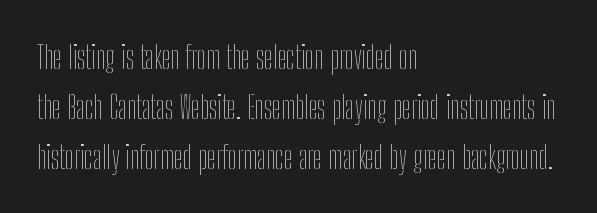
The image shows 32 px thin, condensed type, upright; set left-aligned, normal line spacing (1.56x), normal letter spacing, not underlined; low stroke contrast and a medium x-height.
